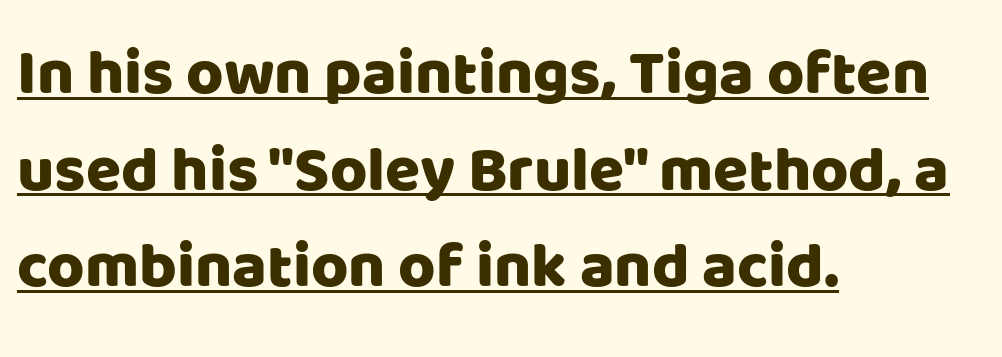
Each letter's strokes conclude bluntly, with no projecting serifs. The lines in this sample share a left origin and differ only in where they stop. Vertically, the passage feels balanced, rows spaced as you'd expect. Quick note: underline on.
